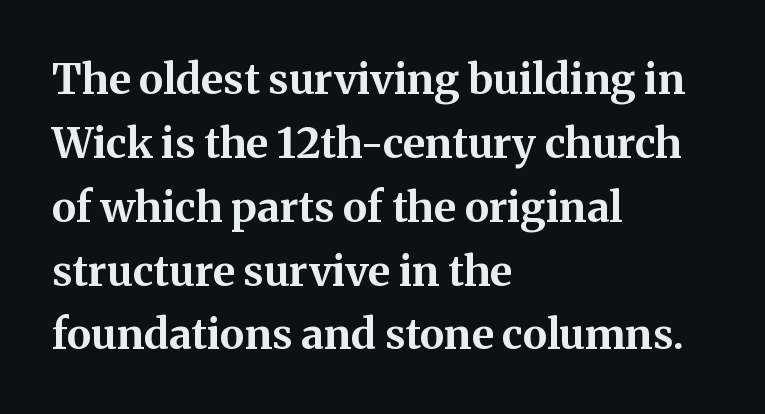
Does the copy run flush right? No — it runs flush left. A typesetter would call this leading conventional body-copy spacing. Unlike a clean sans, this face finishes its strokes with serifs. Designer's note — italics off, roman on.
